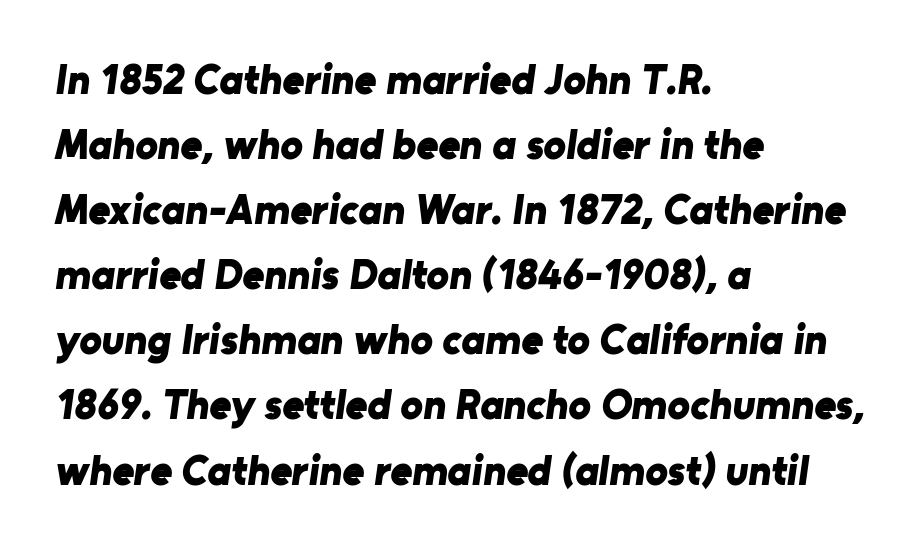
Clear beneath every line of the passage. This rendering leaves character spacing at its baseline value. What's the leading like? Ordinary, nothing unusual. Varying glyph widths throughout — classic text-font behaviour. You'd pick this weight for a headline — it's a proper bold.
